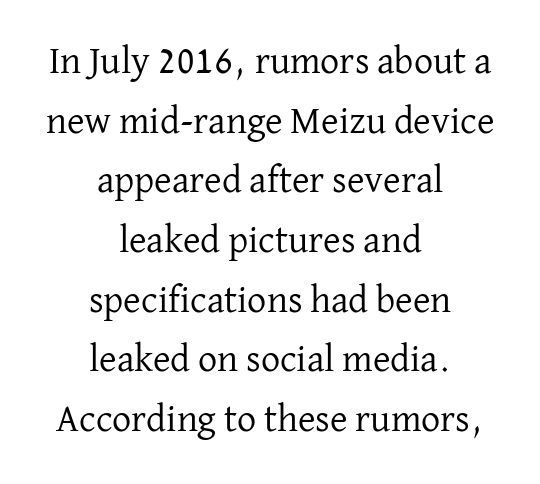
{"serif": "yes", "italic": "no", "bold": "no", "weight": "regular", "width": "normal", "stroke_contrast": "low", "x_height": "medium", "monospaced": "no", "underline": "no", "align": "center", "line_spacing": "normal", "line_spacing_ratio": 1.57, "letter_spacing": "normal", "letter_spacing_em": 0.0, "glyph_px": 38}
